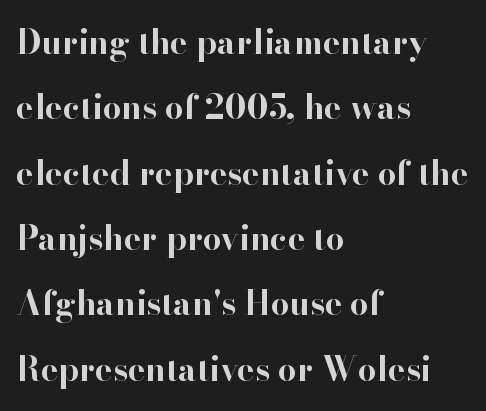
Note the varied advance widths — an 'i' is clearly narrower than an 'm'. Just letters on the line, the space beneath them empty. Which margin do the lines hug? The left one — the right edge is uneven. You can tell it's not italic because the verticals are truly vertical. Strong, thick strokes mark this as bold type. The horizontal fit of the characters is conventional and even.
